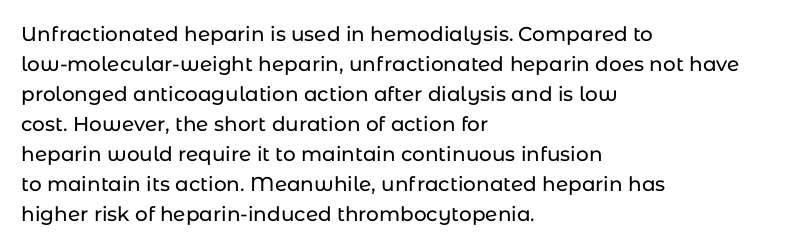
{"italic": "no", "underline": "no", "align": "left", "line_spacing": "normal", "line_spacing_ratio": 1.5, "letter_spacing": "normal", "letter_spacing_em": 0.0, "glyph_px": 20}
